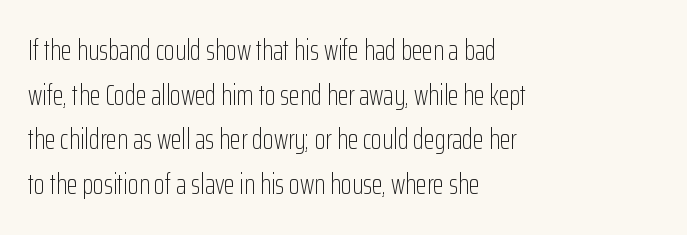
Q: Is the text bold? A: No.
Q: Is the text italic (slanted)? A: No, it is upright.
Q: Is the typeface a serif or a sans-serif typeface? A: Sans-serif.
Q: Is the text underlined? A: No.
Q: How is the paragraph aligned? A: Left-aligned.
Q: Is the spacing between letters normal or unusually wide? A: Normal.
Q: Is the spacing between lines tight, normal or loose? A: Normal.
Q: Width (condensed, normal, or wide)? A: Condensed.
Q: Stroke contrast? A: Low.
Q: x-height? A: Medium.
Q: Monospaced? A: No.
